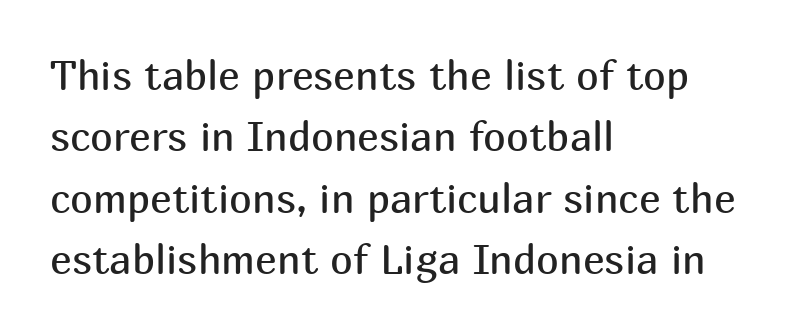
The image shows 41 px regular-weight sans-serif type, upright; set left-aligned, normal line spacing (1.5x), normal letter spacing, not underlined; medium stroke contrast and a medium x-height.
